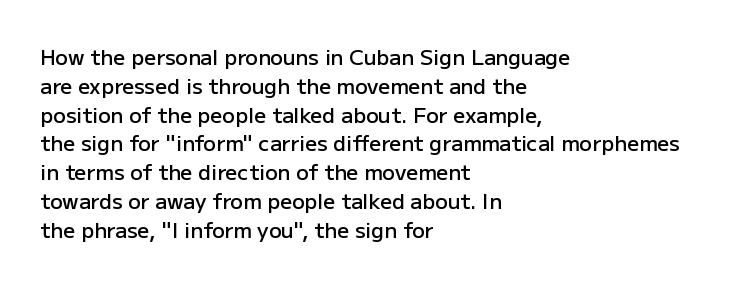
The image shows 21 px text type, upright; set left-aligned, normal line spacing (1.37x), normal letter spacing, not underlined.
